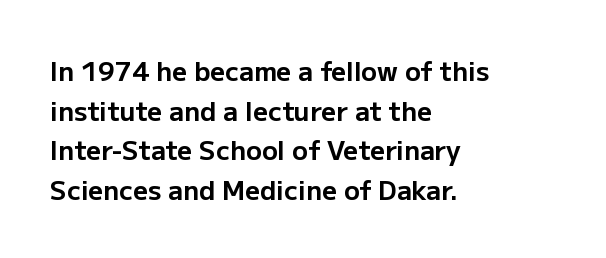
Q: Is the text bold? A: Yes.
Q: Is the text italic (slanted)? A: No, it is upright.
Q: Is the text underlined? A: No.
Q: How is the paragraph aligned? A: Left-aligned.
Q: Is the spacing between letters normal or unusually wide? A: Normal.
Q: Is the spacing between lines tight, normal or loose? A: Normal.
